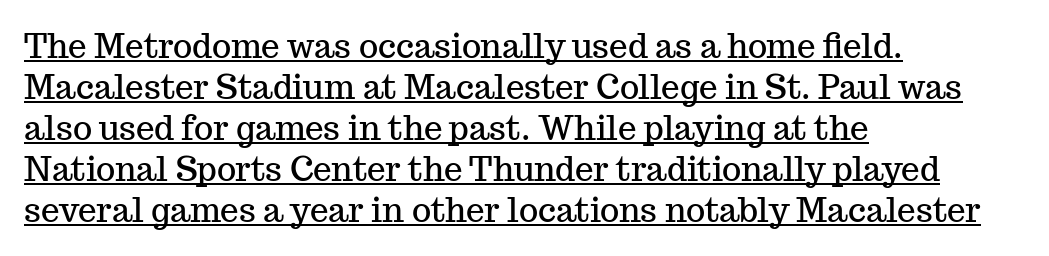
Is there any slant? The stems are plumb. Is there an underline? Yes — a line sits under the letters. The type family on display is of the serif kind. Think of a printed novel: that variable character pitch is what you see here. Every row of glyphs begins at an identical x-position on the left.
